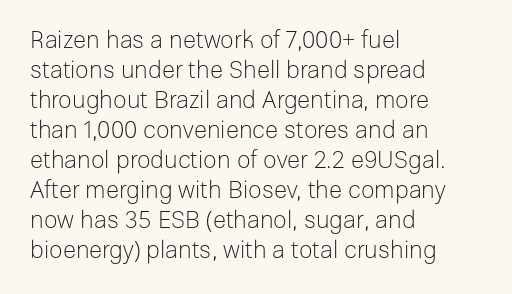
{"italic": "no", "bold": "no", "underline": "no", "align": "left", "line_spacing": "normal", "line_spacing_ratio": 1.25, "letter_spacing": "normal", "letter_spacing_em": 0.0, "glyph_px": 24}
